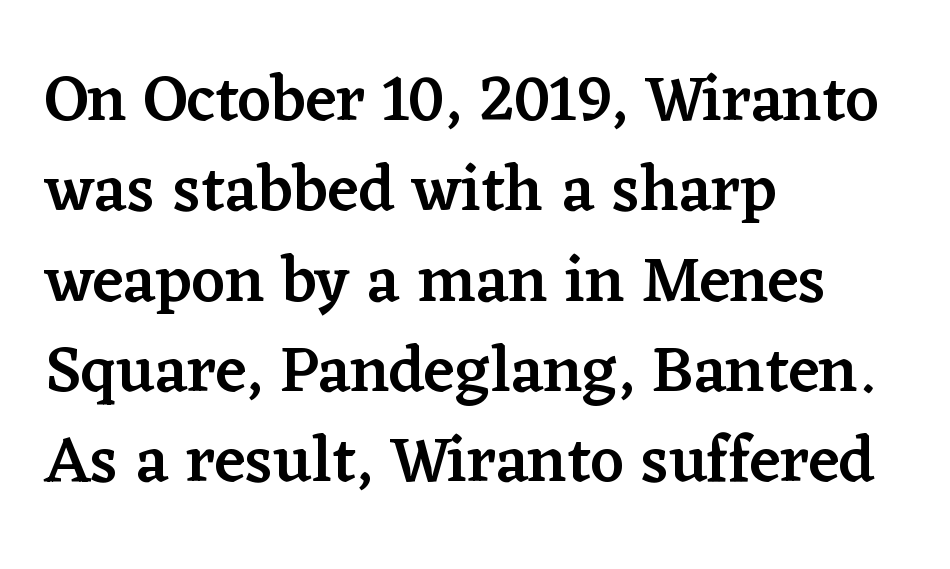
The image shows 65 px semibold serif type, upright; set left-aligned, normal line spacing (1.39x), normal letter spacing, not underlined; low stroke contrast and a medium x-height.
